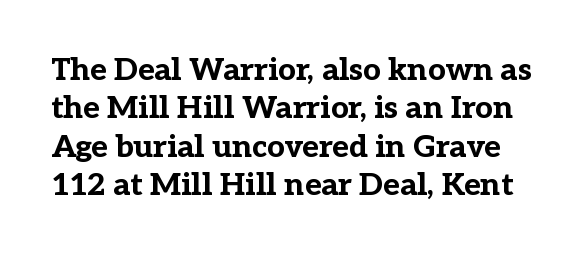
{"serif": "yes", "italic": "no", "bold": "yes", "weight": "bold", "width": "normal", "stroke_contrast": "low", "x_height": "medium", "monospaced": "no", "underline": "no", "line_spacing_ratio": 1.24, "letter_spacing": "normal", "letter_spacing_em": 0.0, "glyph_px": 31}
